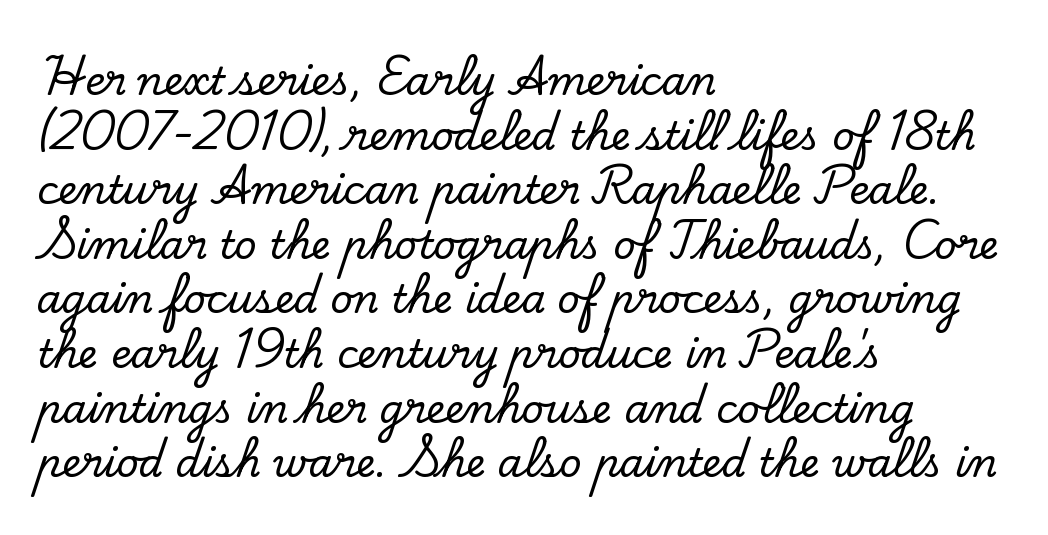
The image shows 39 px serif type; set left-aligned, normal line spacing (1.4x), normal letter spacing, not underlined; low stroke contrast and a small x-height.
